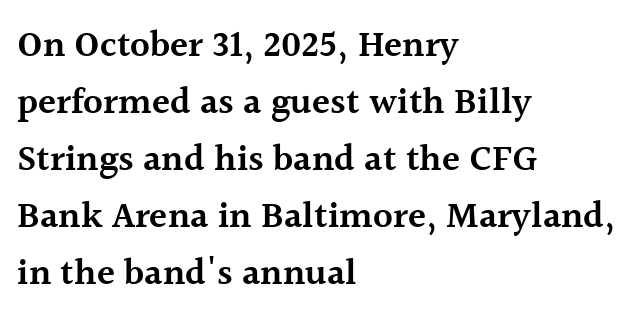
The image shows 37 px semibold serif type, upright; set left-aligned, normal line spacing (1.54x), normal letter spacing, not underlined; a medium x-height.
